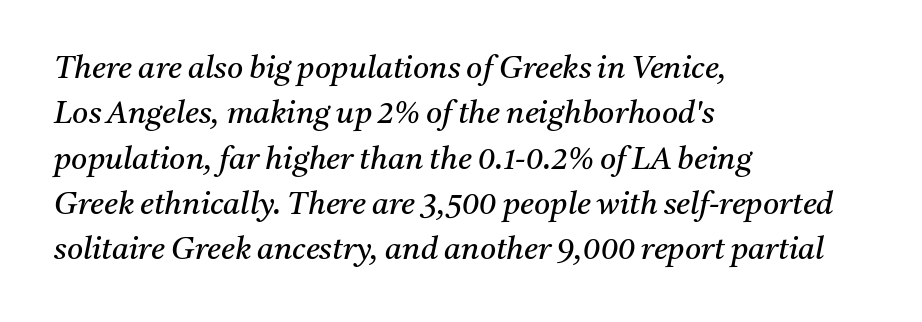
Q: Is the text bold? A: No.
Q: Is the text italic (slanted)? A: Yes, it leans right by about 11 degrees.
Q: Is the typeface a serif or a sans-serif typeface? A: Serif.
Q: Is the text underlined? A: No.
Q: How is the paragraph aligned? A: Left-aligned.
Q: Is the spacing between letters normal or unusually wide? A: Normal.
Q: Is the spacing between lines tight, normal or loose? A: Normal.
Q: Width (condensed, normal, or wide)? A: Normal.
Q: Stroke contrast? A: Medium.
Q: x-height? A: Medium.
Q: Monospaced? A: No.
